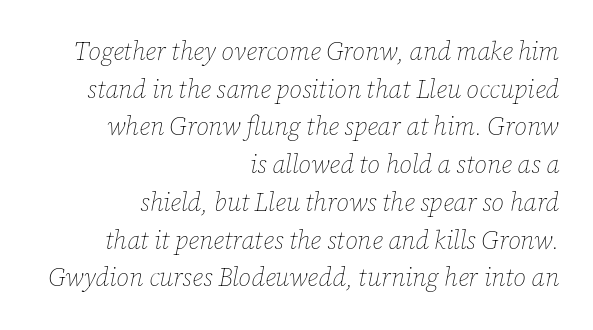
Q: Is the text bold? A: No.
Q: Is the text italic (slanted)? A: Yes, it leans right by about 12 degrees.
Q: Is the text underlined? A: No.
Q: How is the paragraph aligned? A: Right-aligned.
Q: Is the spacing between letters normal or unusually wide? A: Normal.
Q: Is the spacing between lines tight, normal or loose? A: Normal.
